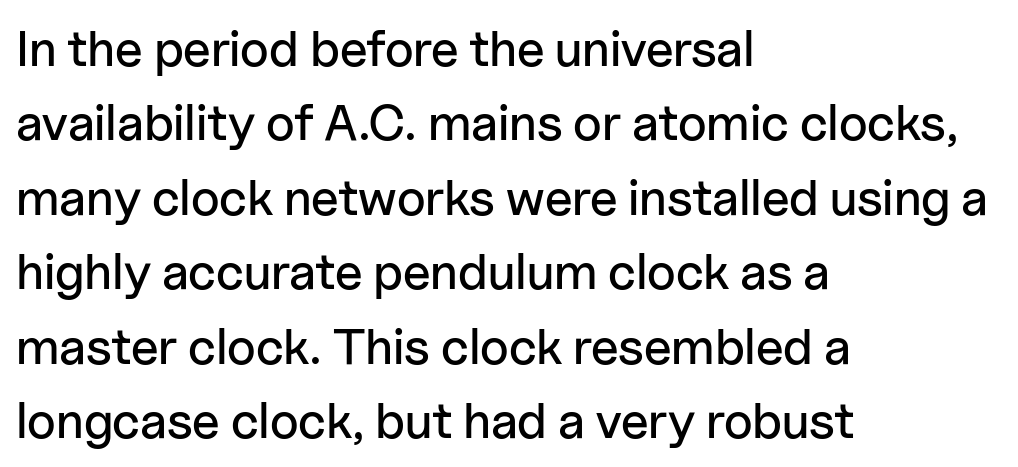
The image shows 51 px sans-serif type, upright; set left-aligned, normal line spacing (1.46x), normal letter spacing, not underlined; low stroke contrast and a medium x-height.
